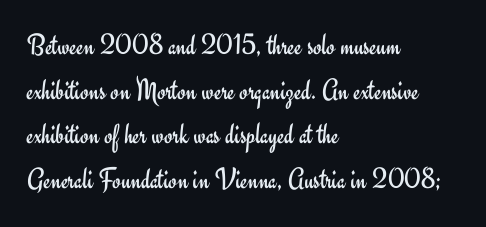
{"serif": "no", "bold": "no", "weight": "regular", "width": "normal", "stroke_contrast": "low", "x_height": "small", "monospaced": "no", "underline": "no", "align": "left", "line_spacing": "normal", "line_spacing_ratio": 1.49, "letter_spacing": "normal", "letter_spacing_em": 0.0, "glyph_px": 30}
